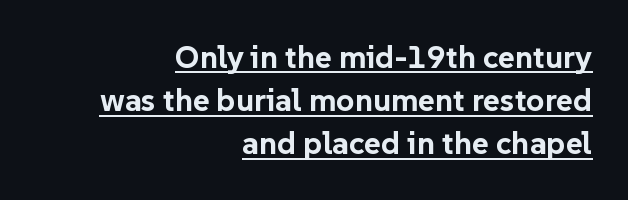
Q: Is the text bold? A: Yes.
Q: Is the text italic (slanted)? A: No, it is upright.
Q: Is the typeface a serif or a sans-serif typeface? A: Sans-serif.
Q: Is the text underlined? A: Yes.
Q: How is the paragraph aligned? A: Right-aligned.
Q: Is the spacing between letters normal or unusually wide? A: Normal.
Q: Is the spacing between lines tight, normal or loose? A: Normal.
Q: Width (condensed, normal, or wide)? A: Normal.
Q: Stroke contrast? A: Low.
Q: x-height? A: Medium.
Q: Monospaced? A: No.
